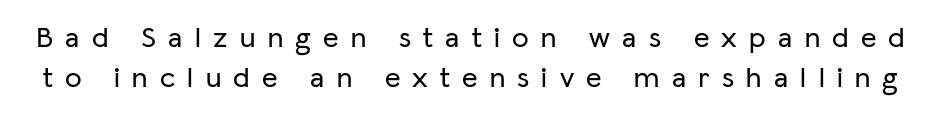
The image shows 30 px sans-serif type, upright; set normal line spacing (1.33x), unusually wide letter spacing (+0.41 em), not underlined; low stroke contrast and a medium x-height.
